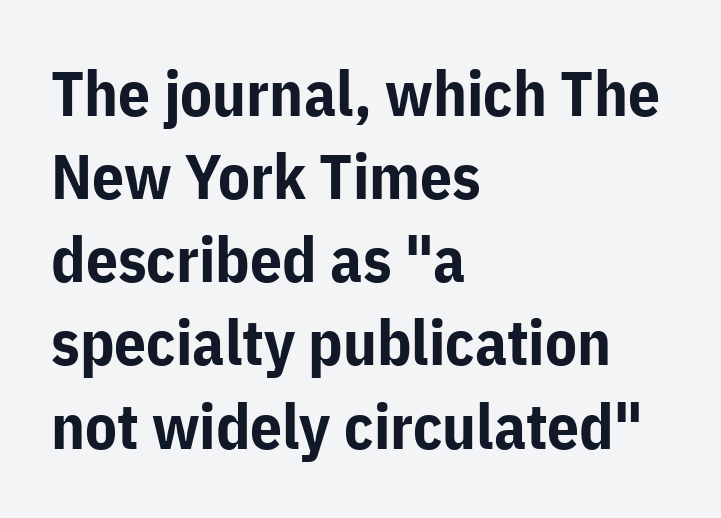
{"serif": "no", "italic": "no", "bold": "yes", "weight": "bold", "width": "normal", "stroke_contrast": "low", "x_height": "medium", "monospaced": "no", "underline": "no", "align": "left", "line_spacing": "normal", "line_spacing_ratio": 1.32, "letter_spacing": "normal", "letter_spacing_em": 0.0, "glyph_px": 63}
